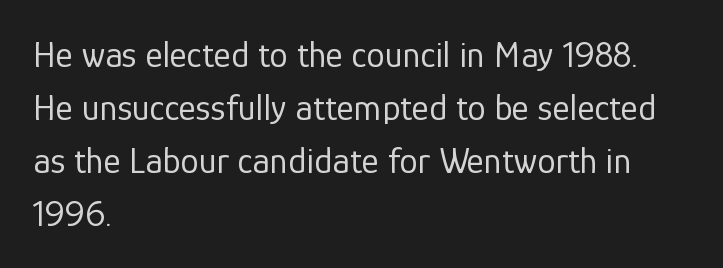
Regular leading. Stroke thickness stays within the range of a standard reading face or lighter. The passage is arranged the way most books set body copy — flush left. The rendering uses natural spacing where letterforms have individual widths. The face used here is a sans, in the tradition of grotesques and geometrics.
